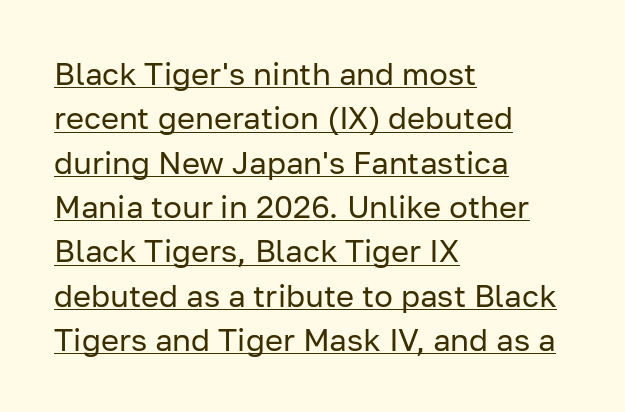
{"serif": "no", "italic": "no", "bold": "no", "weight": "regular", "width": "normal", "stroke_contrast": "low", "x_height": "medium", "monospaced": "no", "underline": "yes", "align": "left", "line_spacing": "normal", "line_spacing_ratio": 1.43, "letter_spacing": "normal", "letter_spacing_em": 0.0, "glyph_px": 31}
